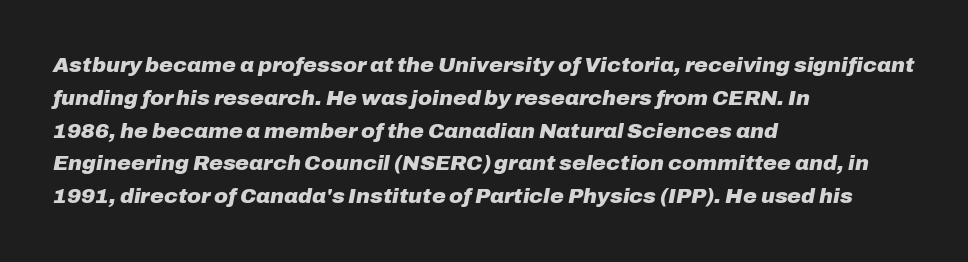
Characters are canted at an angle relative to the baseline's perpendicular. Caption: bold face, heavy strokes. Just letters on the line, the space beneath them empty. Each new line begins a customary step beneath the previous one. Line starts are locked; line ends wander. These lines keep a tight, regular rhythm from letter to letter.
